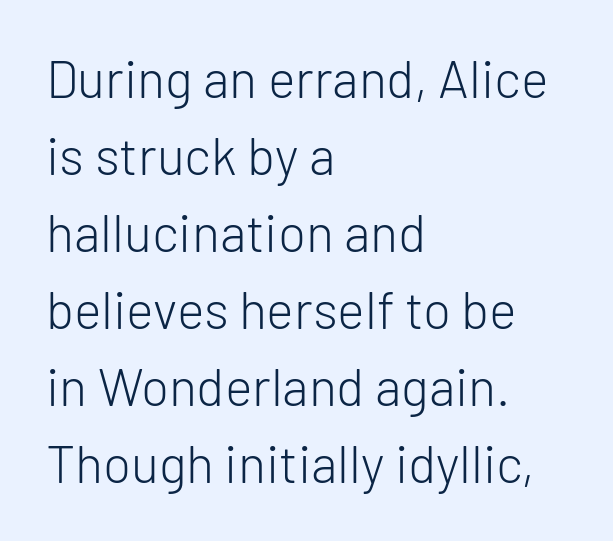
Proportional: the letters do not fall into vertical columns. Quick note: interline space is typical. Does the type have serifs? No, each stem ends abruptly. These lines keep a tight, regular rhythm from letter to letter.
